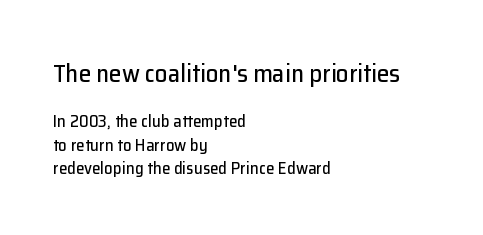
{"italic": "no", "underline": "no", "align": "left", "line_spacing": "normal", "line_spacing_ratio": 1.37, "letter_spacing": "normal", "letter_spacing_em": 0.0, "larger_block": "first", "size_ratio": 1.47, "glyph_px": 25}
